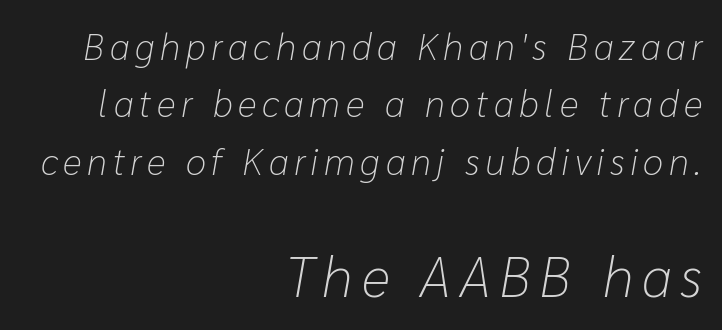
Horizontally, the lines are justified to the trailing edge only. Visually, the bottom section dominates because its glyphs are scaled up. Notice how the stems are inclined rather than vertical — that's the hallmark of italics. Think of a printed novel: that variable character pitch is what you see here.
